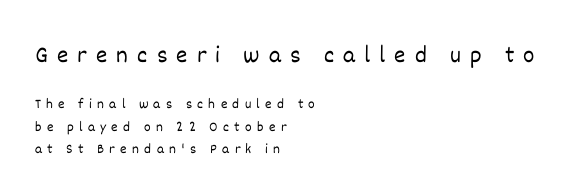
{"italic": "no", "bold": "no", "underline": "no", "align": "left", "line_spacing": "normal", "line_spacing_ratio": 1.59, "letter_spacing": "wide", "letter_spacing_em": 0.38, "larger_block": "first", "size_ratio": 1.71, "glyph_px": 24}
